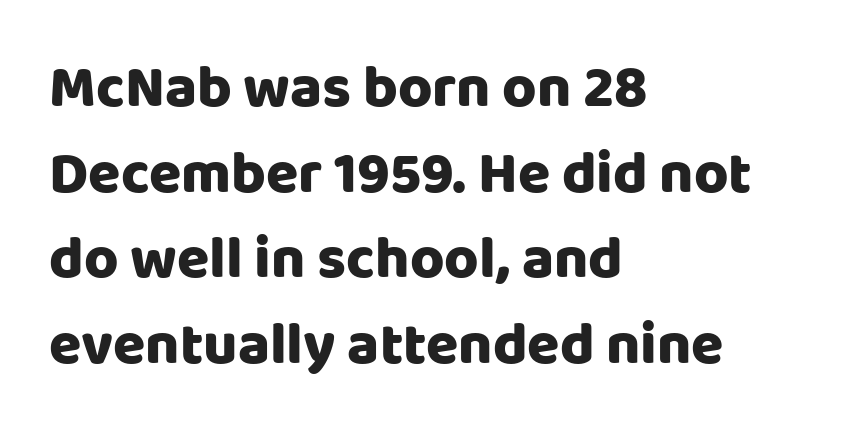
{"serif": "no", "italic": "no", "width": "normal", "stroke_contrast": "low", "x_height": "large", "monospaced": "no", "underline": "no", "align": "left", "line_spacing": "normal", "line_spacing_ratio": 1.45, "letter_spacing": "normal", "letter_spacing_em": 0.0, "glyph_px": 59}
